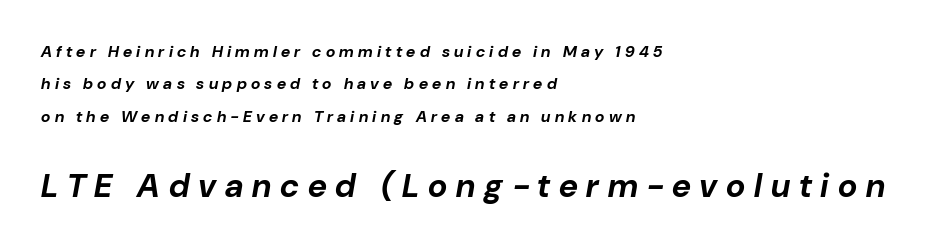
The line texture is sparse and dotted thanks to wide tracking. These lines were composed using italics. You could fit nearly another row in the gap between these rows. Heft: maximum for text — a bold. Look at the glyph heights: the lower group is clearly the bigger setting. Decoration check: the copy has no underline.
